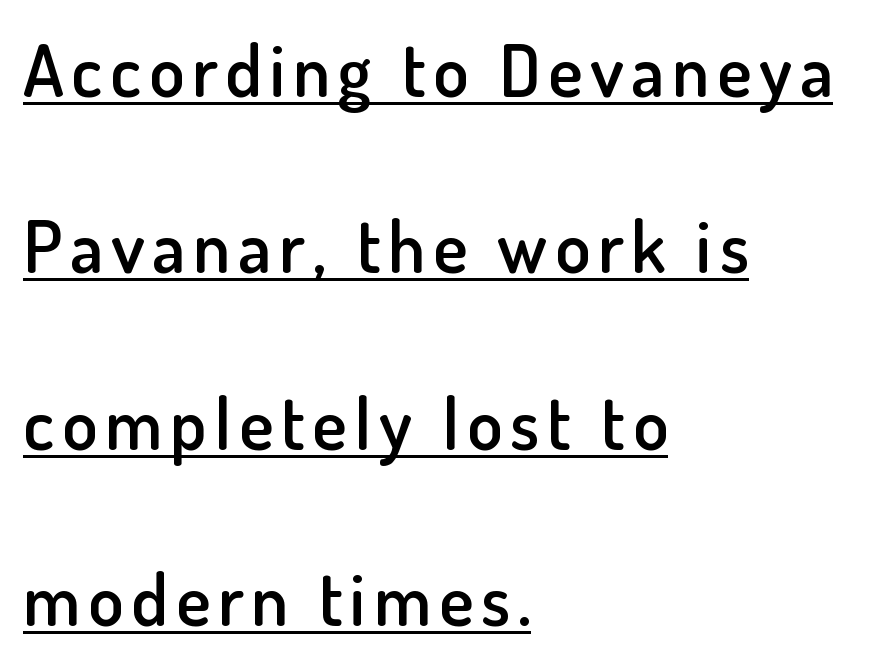
The rendering uses a semibold face; strokes are thickened but not to full bold. The rendering shows plain stroke endings on the letterforms — a sans-serif design. In CSS terms this would be text-align: left. Whoever set this chose breathing room over compactness in the vertical rhythm. The type sits square on the baseline with zero lean.
